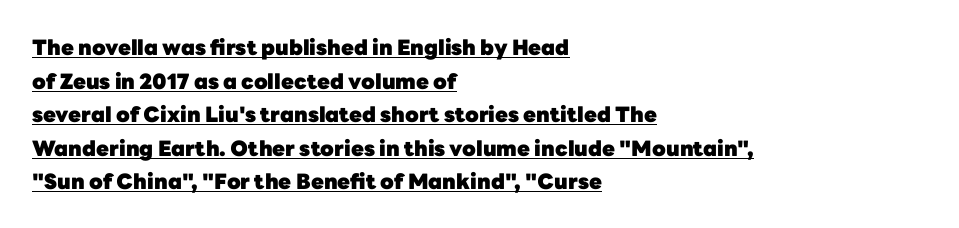
The image shows 21 px bold type, upright; set left-aligned, normal line spacing (1.6x), normal letter spacing, underlined.
